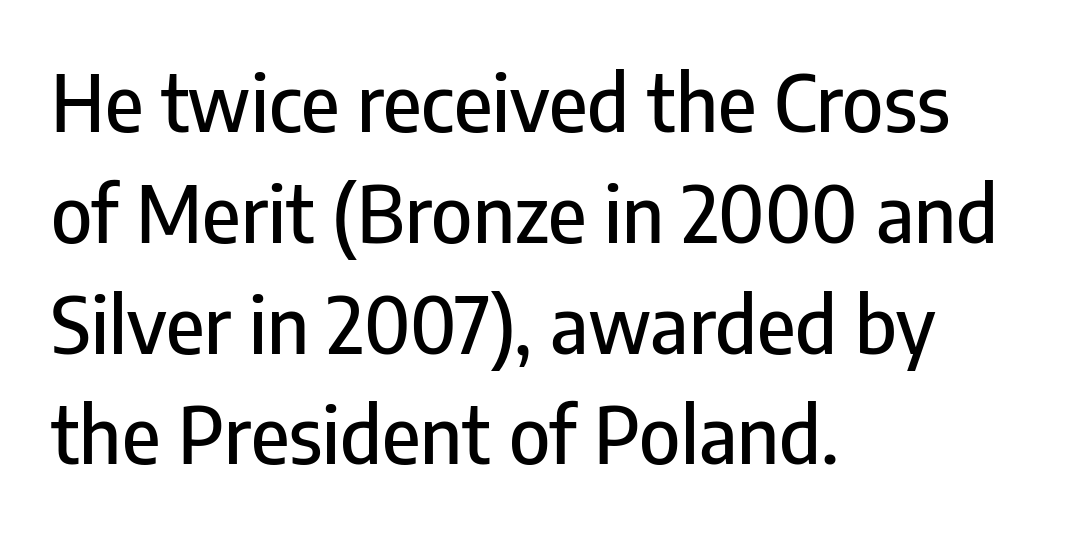
{"serif": "no", "italic": "no", "width": "condensed", "stroke_contrast": "low", "x_height": "medium", "monospaced": "no", "underline": "no", "align": "left", "line_spacing": "normal", "line_spacing_ratio": 1.42, "letter_spacing": "normal", "letter_spacing_em": 0.0, "glyph_px": 78}
